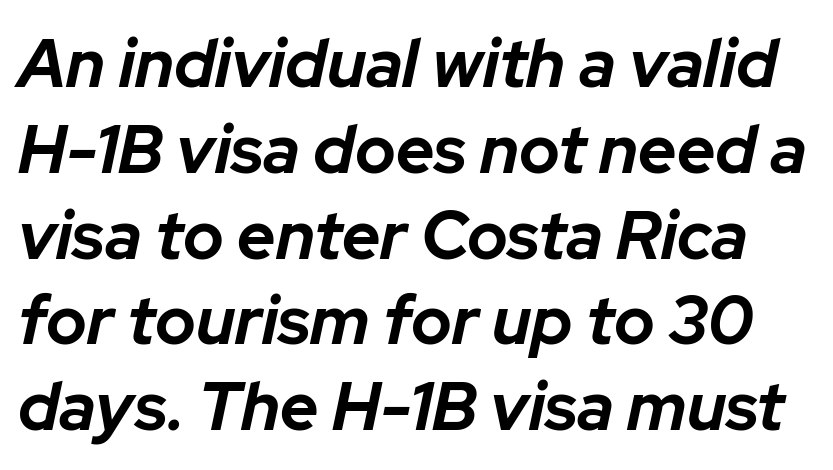
{"italic": "yes", "lean": "right", "slant_degrees": 12, "bold": "yes", "weight": "bold", "width": "normal", "stroke_contrast": "low", "x_height": "medium", "monospaced": "no", "underline": "no", "line_spacing": "normal", "line_spacing_ratio": 1.28, "letter_spacing": "normal", "letter_spacing_em": 0.0, "glyph_px": 67}
